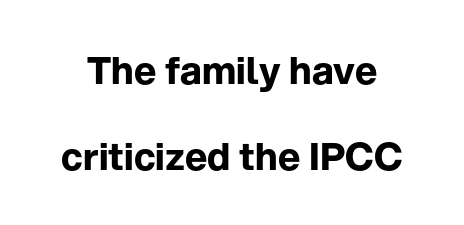
Whoever set this chose breathing room over compactness in the vertical rhythm. Chunky letters — that's bold for sure. Do the characters align in a grid? No, the font is proportional. Underlining? Definitely not there. A typesetter would call this zero additional tracking. The typography opts for an upright posture over an oblique one.
